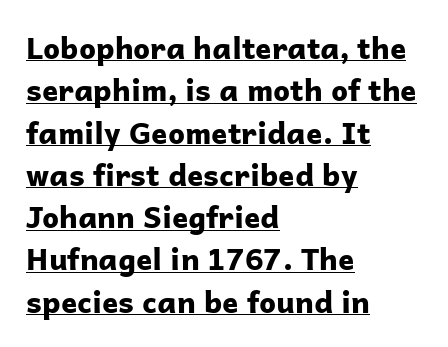
Note: no serifs on the glyphs. The face used here has the dense, thick strokes of a bold. Looks like regular typesetting: each glyph gets only the width it needs. Nothing unusual about the tracking: characters are spaced as the font intends. Horizontal bands of white between lines are of average thickness.
